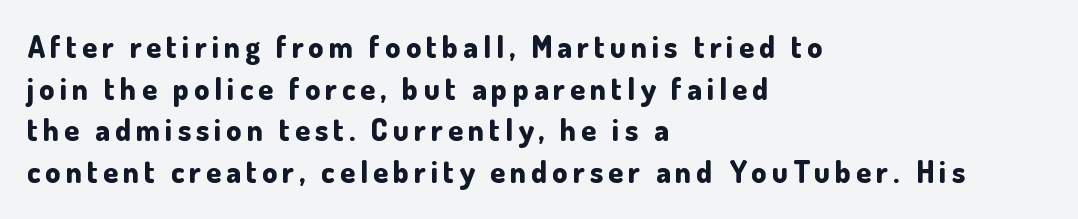
{"serif": "no", "italic": "no", "bold": "yes", "weight": "bold", "width": "normal", "stroke_contrast": "low", "x_height": "small", "monospaced": "no", "underline": "no", "align": "left", "line_spacing": "normal", "line_spacing_ratio": 1.39, "glyph_px": 30}
